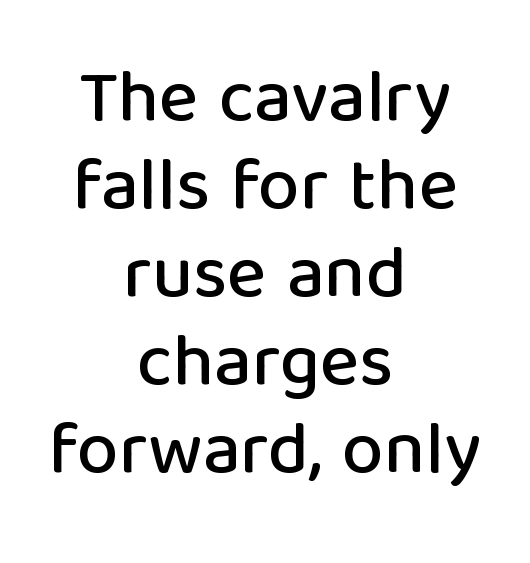
Q: Is the text italic (slanted)? A: No, it is upright.
Q: Is the typeface a serif or a sans-serif typeface? A: Sans-serif.
Q: Is the text underlined? A: No.
Q: How is the paragraph aligned? A: Centered.
Q: Is the spacing between letters normal or unusually wide? A: Normal.
Q: Width (condensed, normal, or wide)? A: Normal.
Q: Stroke contrast? A: Low.
Q: x-height? A: Medium.
Q: Monospaced? A: No.
